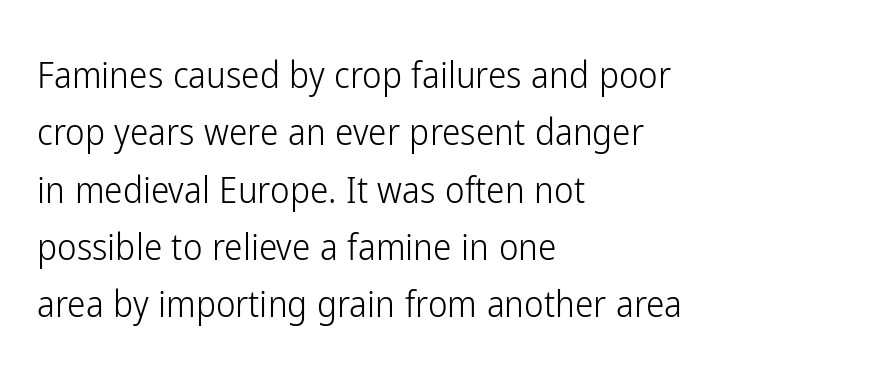
Q: Is the text bold? A: No.
Q: Is the text italic (slanted)? A: No, it is upright.
Q: Is the typeface a serif or a sans-serif typeface? A: Sans-serif.
Q: Is the text underlined? A: No.
Q: How is the paragraph aligned? A: Left-aligned.
Q: Is the spacing between letters normal or unusually wide? A: Normal.
Q: Is the spacing between lines tight, normal or loose? A: Normal.
Q: Width (condensed, normal, or wide)? A: Condensed.
Q: Stroke contrast? A: Low.
Q: x-height? A: Medium.
Q: Monospaced? A: No.
